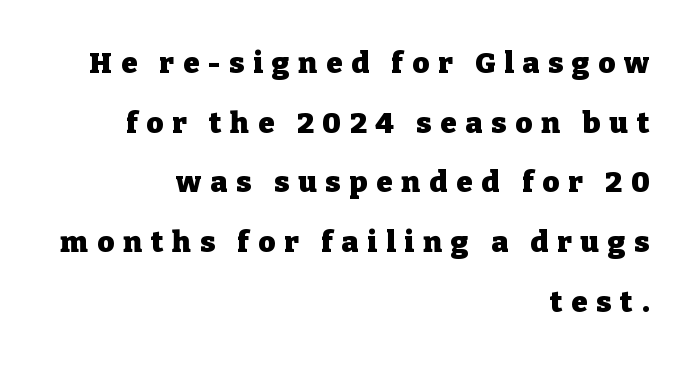
{"serif": "yes", "italic": "no", "bold": "yes", "weight": "heavy", "width": "normal", "stroke_contrast": "low", "x_height": "medium", "monospaced": "no", "underline": "no", "align": "right", "line_spacing": "loose", "line_spacing_ratio": 2.06, "letter_spacing": "wide", "letter_spacing_em": 0.31, "glyph_px": 29}
